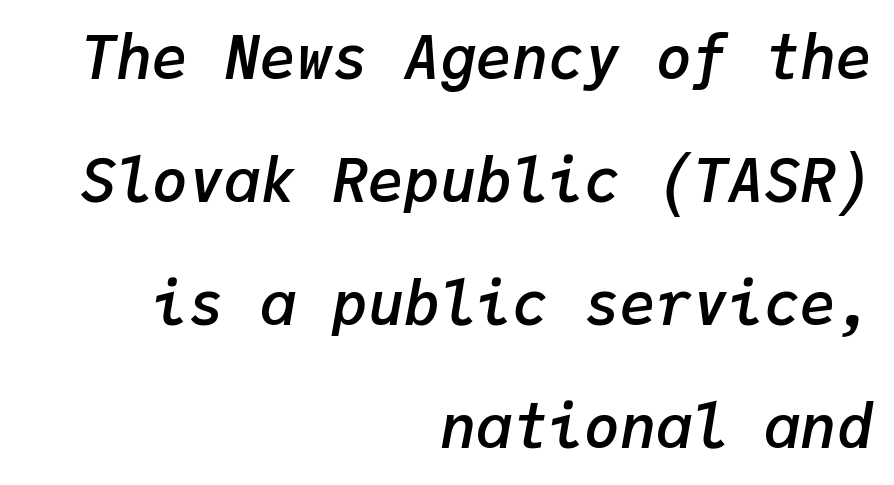
Is the type bold? Partly — it's a semibold, heavier than regular but not fully bold. The specimen omits any rule beneath the text block's lines. The face used here is rendered with its standard letterfit. You could count columns in this text — the font is strictly monospaced.
